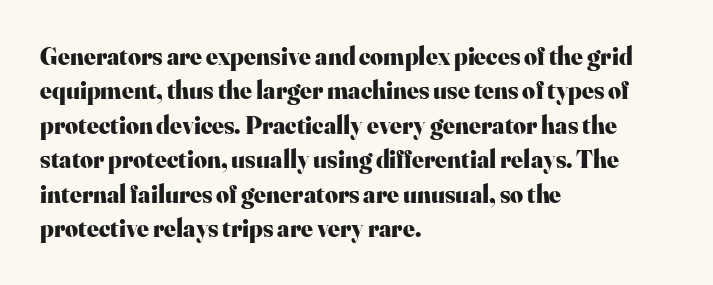
Plain, unruled lines of type. Italic: no, the glyphs are upright roman. The face used here has the dense, thick strokes of a bold. Compared with typical paragraphs, the rows here are spaced about the same. The paragraph has a hard left edge and a soft right edge. Here the glyphs are tracked normally, forming tight word shapes.
